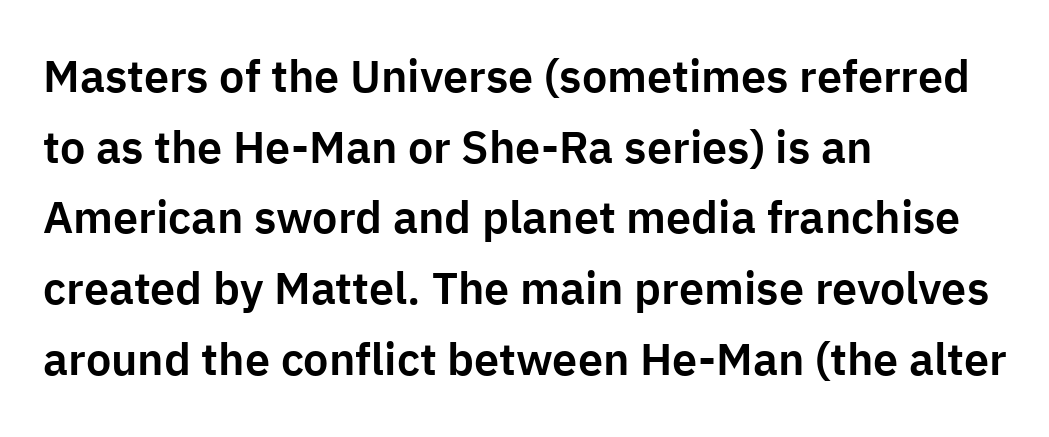
Q: Is the text italic (slanted)? A: No, it is upright.
Q: Is the typeface a serif or a sans-serif typeface? A: Sans-serif.
Q: Is the text underlined? A: No.
Q: How is the paragraph aligned? A: Left-aligned.
Q: Is the spacing between letters normal or unusually wide? A: Normal.
Q: Is the spacing between lines tight, normal or loose? A: Normal.
Q: Width (condensed, normal, or wide)? A: Normal.
Q: Stroke contrast? A: Low.
Q: x-height? A: Medium.
Q: Monospaced? A: No.
